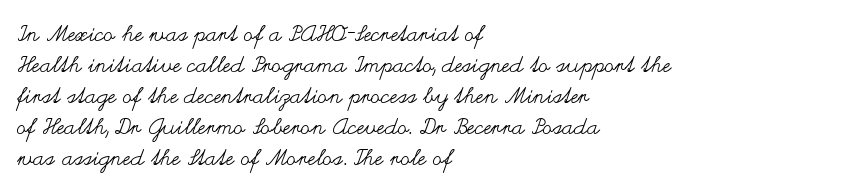
{"bold": "no", "underline": "no", "align": "left", "line_spacing": "normal", "line_spacing_ratio": 1.41, "letter_spacing": "normal", "letter_spacing_em": 0.0, "glyph_px": 22}
